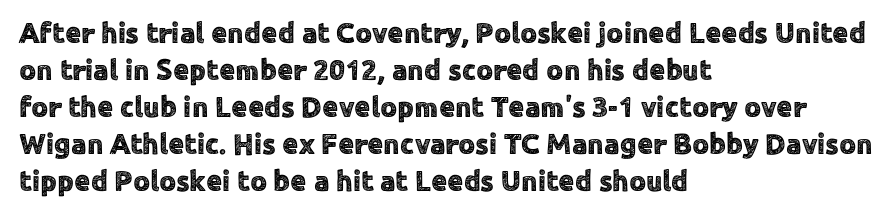
The image shows 29 px sans-serif type, upright; set left-aligned, normal line spacing (1.28x), normal letter spacing, not underlined; a medium x-height.
